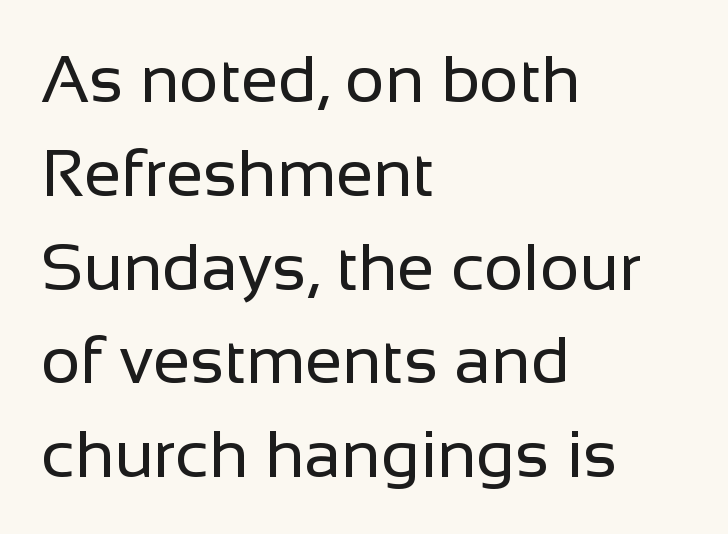
Q: Is the text bold? A: No.
Q: Is the text italic (slanted)? A: No, it is upright.
Q: Is the typeface a serif or a sans-serif typeface? A: Sans-serif.
Q: Is the text underlined? A: No.
Q: How is the paragraph aligned? A: Left-aligned.
Q: Is the spacing between letters normal or unusually wide? A: Normal.
Q: Is the spacing between lines tight, normal or loose? A: Normal.
Q: Width (condensed, normal, or wide)? A: Normal.
Q: Stroke contrast? A: Low.
Q: x-height? A: Medium.
Q: Monospaced? A: No.
